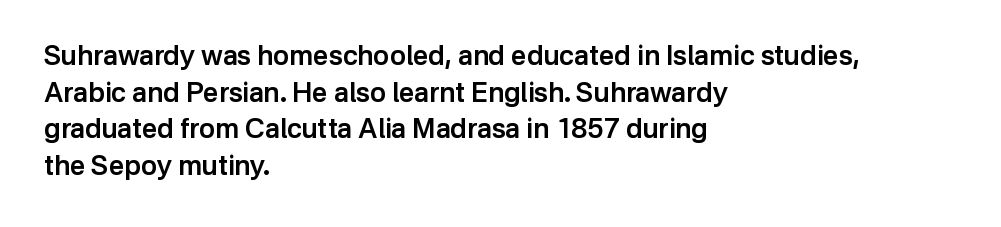
Q: Is the text bold? A: Semi-bold.
Q: Is the text italic (slanted)? A: No, it is upright.
Q: Is the text underlined? A: No.
Q: How is the paragraph aligned? A: Left-aligned.
Q: Is the spacing between letters normal or unusually wide? A: Normal.
Q: Is the spacing between lines tight, normal or loose? A: Normal.
